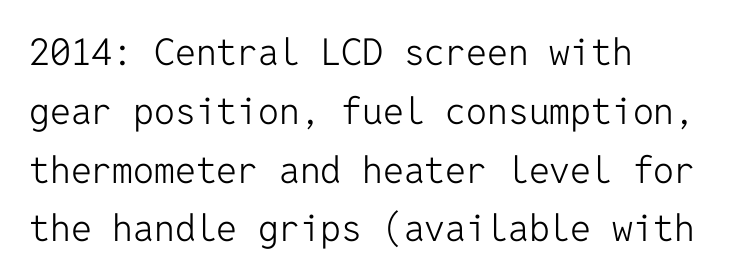
The letters march in equal steps, a hallmark of fixed-pitch type. The font sits on the lighter half of the weight spectrum, regular included. Short note: letters normally spaced. A sans-serif font was chosen for this passage. Only glyphs here, with clear space below each row. Successive baselines arrive at the customary interval.
